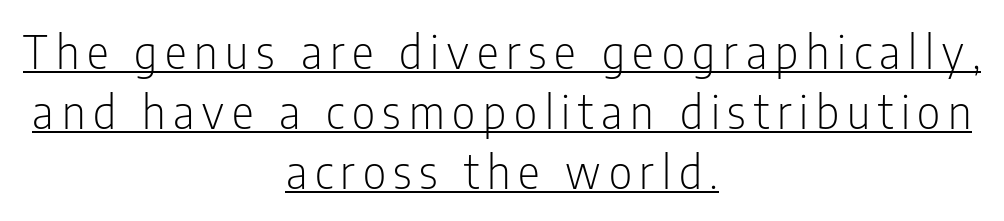
Q: Is the text bold? A: No.
Q: Is the text italic (slanted)? A: No, it is upright.
Q: Is the typeface a serif or a sans-serif typeface? A: Sans-serif.
Q: Is the text underlined? A: Yes.
Q: How is the paragraph aligned? A: Centered.
Q: Is the spacing between lines tight, normal or loose? A: Normal.
Q: Width (condensed, normal, or wide)? A: Condensed.
Q: Stroke contrast? A: Low.
Q: x-height? A: Medium.
Q: Monospaced? A: No.
